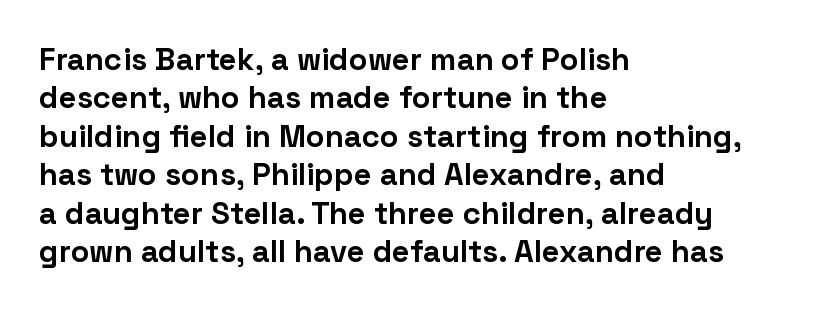
{"serif": "no", "italic": "no", "bold": "yes", "weight": "bold", "width": "normal", "stroke_contrast": "low", "x_height": "medium", "monospaced": "no", "underline": "no", "align": "left", "line_spacing_ratio": 1.24, "letter_spacing": "normal", "letter_spacing_em": 0.0, "glyph_px": 31}
